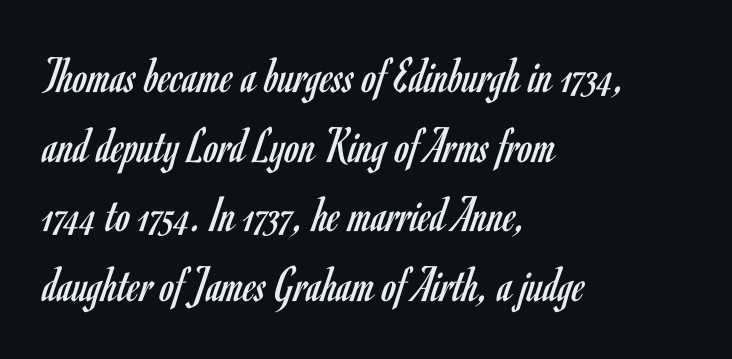
{"serif": "no", "bold": "no", "weight": "regular", "width": "condensed", "stroke_contrast": "low", "x_height": "small", "monospaced": "no", "underline": "no", "align": "left", "line_spacing": "normal", "line_spacing_ratio": 1.34, "letter_spacing": "normal", "letter_spacing_em": 0.0, "glyph_px": 52}
